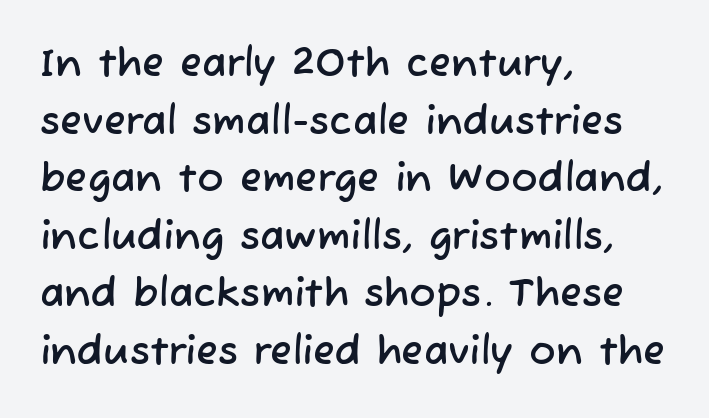
The image shows 40 px sans-serif type; set left-aligned, normal line spacing (1.44x), normal letter spacing, not underlined; low stroke contrast and a medium x-height.
